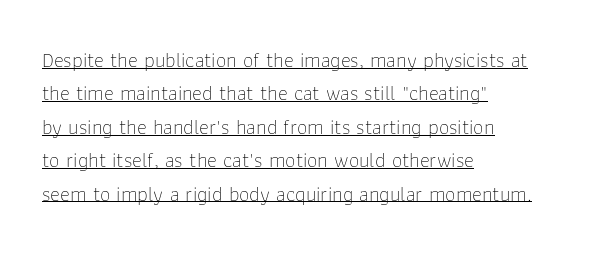
Notice how the stems are strictly vertical — no italics here. Does the leading feel generous? No, just average. How are the letters spaced? Ordinarily, with no added tracking. Is the block centered? No — it sits flush against the left margin.
